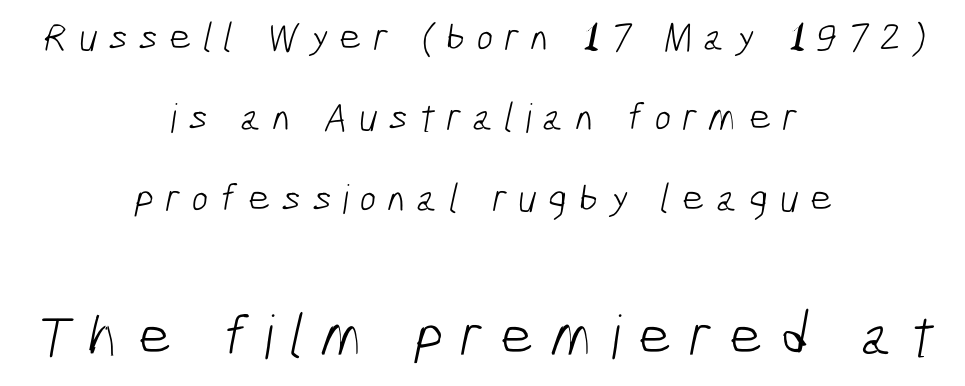
Q: Is the text bold? A: No.
Q: Is the typeface a serif or a sans-serif typeface? A: Sans-serif.
Q: Is the text underlined? A: No.
Q: How is the paragraph aligned? A: Centered.
Q: Is the spacing between letters normal or unusually wide? A: Unusually wide.
Q: Is the spacing between lines tight, normal or loose? A: Loose.
Q: Which block of text is set in a larger size, the first (top) or the second (bottom)? A: The second (bottom) one.
Q: Width (condensed, normal, or wide)? A: Condensed.
Q: Stroke contrast? A: Low.
Q: x-height? A: Medium.
Q: Monospaced? A: No.
